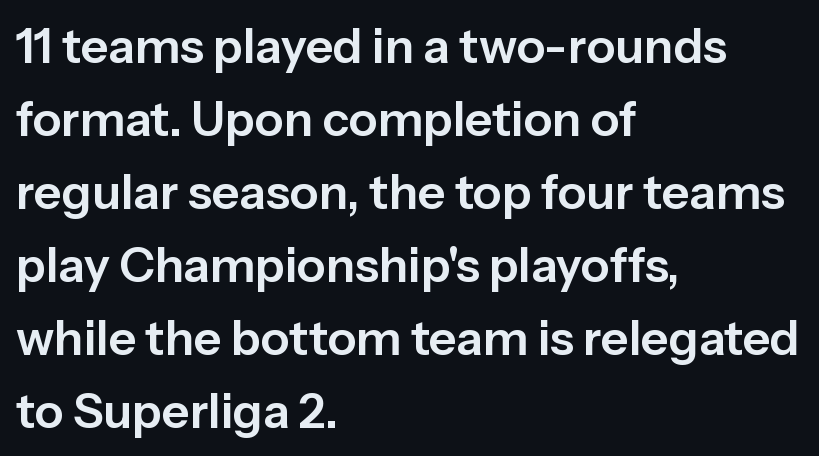
The image shows 48 px sans-serif type, upright; set left-aligned, normal line spacing (1.52x), normal letter spacing, not underlined; low stroke contrast and a medium x-height.
